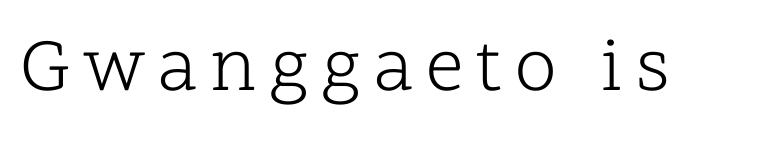
The image shows 75 px light serif type, upright; set not underlined; low stroke contrast and a medium x-height.
